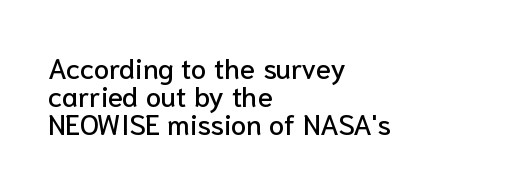
Q: Is the text italic (slanted)? A: No, it is upright.
Q: Is the typeface a serif or a sans-serif typeface? A: Sans-serif.
Q: Is the text underlined? A: No.
Q: How is the paragraph aligned? A: Left-aligned.
Q: Is the spacing between letters normal or unusually wide? A: Normal.
Q: Is the spacing between lines tight, normal or loose? A: Tight.
Q: Width (condensed, normal, or wide)? A: Normal.
Q: Stroke contrast? A: Low.
Q: x-height? A: Medium.
Q: Monospaced? A: No.
